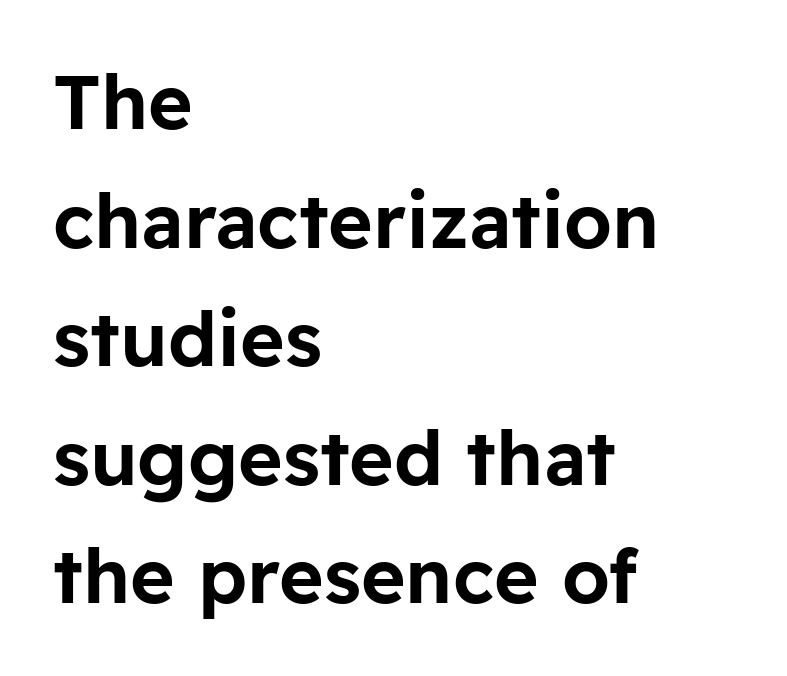
Q: Is the text italic (slanted)? A: No, it is upright.
Q: Is the typeface a serif or a sans-serif typeface? A: Sans-serif.
Q: Is the text underlined? A: No.
Q: How is the paragraph aligned? A: Left-aligned.
Q: Is the spacing between letters normal or unusually wide? A: Normal.
Q: Is the spacing between lines tight, normal or loose? A: Normal.
Q: Width (condensed, normal, or wide)? A: Normal.
Q: Stroke contrast? A: Low.
Q: x-height? A: Medium.
Q: Monospaced? A: No.
